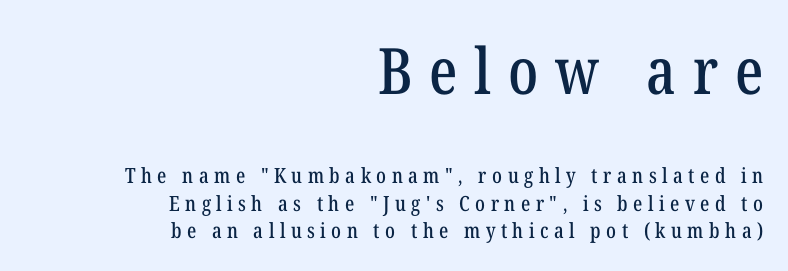
Q: Is the text italic (slanted)? A: No, it is upright.
Q: Is the typeface a serif or a sans-serif typeface? A: Serif.
Q: Is the text underlined? A: No.
Q: How is the paragraph aligned? A: Right-aligned.
Q: Is the spacing between letters normal or unusually wide? A: Unusually wide.
Q: Is the spacing between lines tight, normal or loose? A: Normal.
Q: Which block of text is set in a larger size, the first (top) or the second (bottom)? A: The first (top) one.
Q: Width (condensed, normal, or wide)? A: Condensed.
Q: Stroke contrast? A: Low.
Q: x-height? A: Medium.
Q: Monospaced? A: No.
